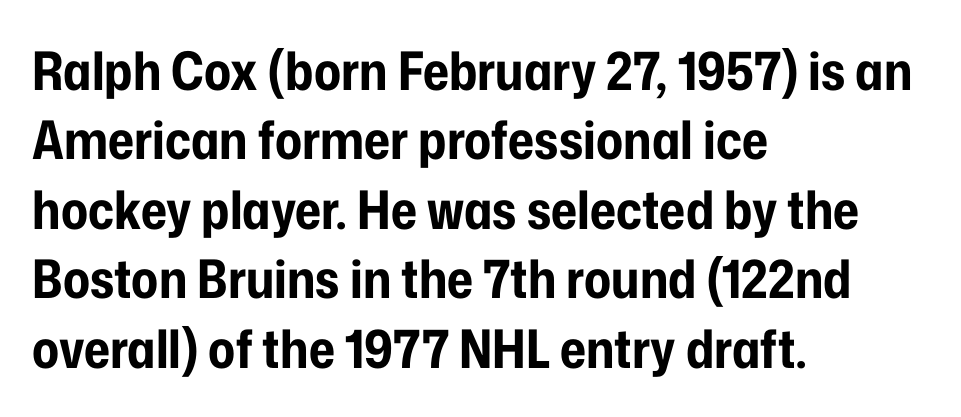
The image shows 53 px bold, condensed sans-serif type, upright; set left-aligned, normal line spacing (1.31x), normal letter spacing, not underlined; low stroke contrast and a medium x-height.
